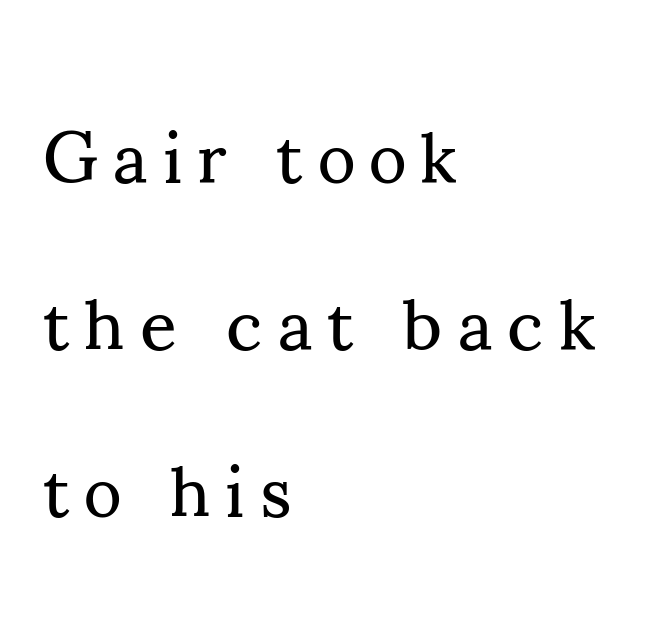
Q: Is the text bold? A: No.
Q: Is the text italic (slanted)? A: No, it is upright.
Q: Is the typeface a serif or a sans-serif typeface? A: Serif.
Q: Is the text underlined? A: No.
Q: How is the paragraph aligned? A: Left-aligned.
Q: Is the spacing between letters normal or unusually wide? A: Unusually wide.
Q: Is the spacing between lines tight, normal or loose? A: Loose.
Q: Width (condensed, normal, or wide)? A: Normal.
Q: Stroke contrast? A: Medium.
Q: x-height? A: Small.
Q: Monospaced? A: No.
